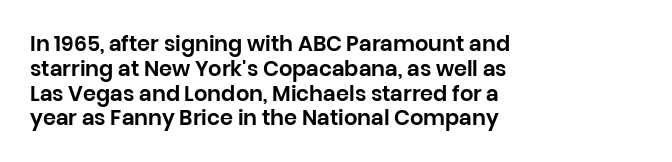
Q: Is the text italic (slanted)? A: No, it is upright.
Q: Is the text underlined? A: No.
Q: How is the paragraph aligned? A: Left-aligned.
Q: Is the spacing between letters normal or unusually wide? A: Normal.
